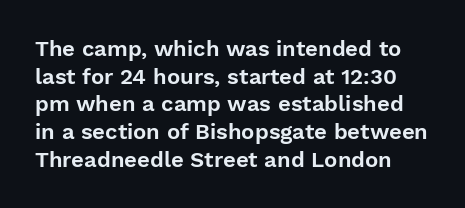
The image shows 22 px text type, upright; set normal line spacing (1.26x), normal letter spacing, not underlined.
